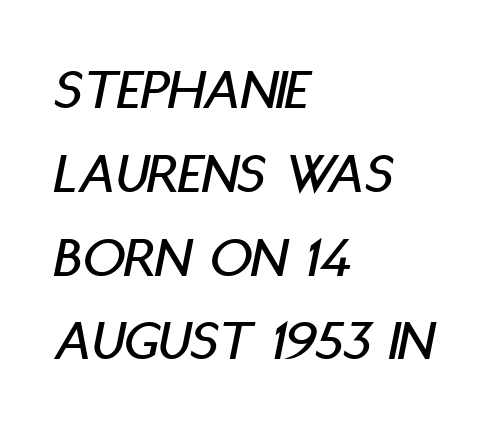
The passage shown is typed in a proportional face where columns would drift. Rendered with sloped, italic letterforms. A classic flush-left, rag-right setting is used for this passage. Default kerning and tracking; the words read as compact shapes. Quick note: underline off.
